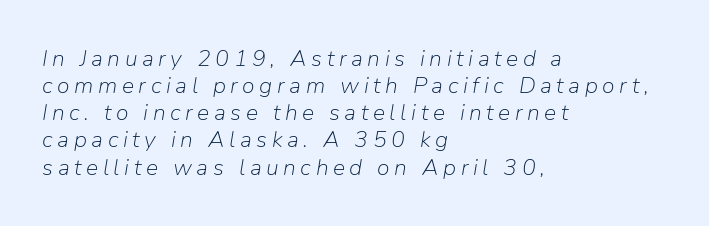
The image shows 23 px text type, italic (leaning right); set left-aligned, line spacing 1.18x, unusually wide letter spacing (+0.2 em), not underlined.
